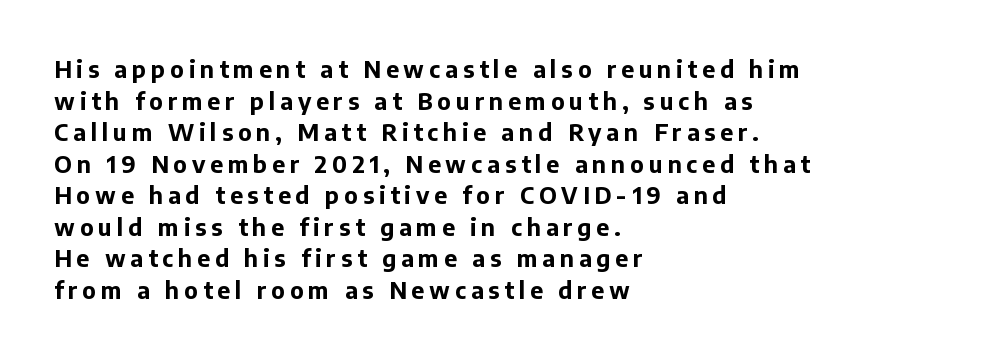
The image shows 23 px bold type, upright; set left-aligned, normal line spacing (1.37x), unusually wide letter spacing (+0.21 em), not underlined.
